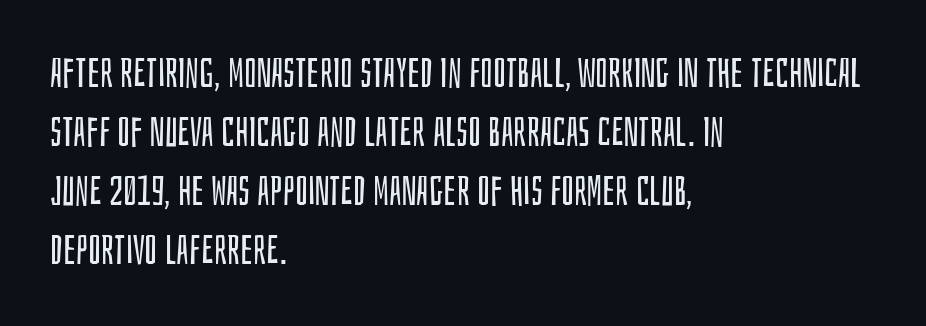
{"serif": "no", "italic": "no", "bold": "no", "weight": "regular", "width": "condensed", "stroke_contrast": "low", "x_height": "large", "monospaced": "no", "underline": "no", "align": "left", "line_spacing": "normal", "line_spacing_ratio": 1.44, "letter_spacing": "normal", "letter_spacing_em": 0.0, "glyph_px": 41}
